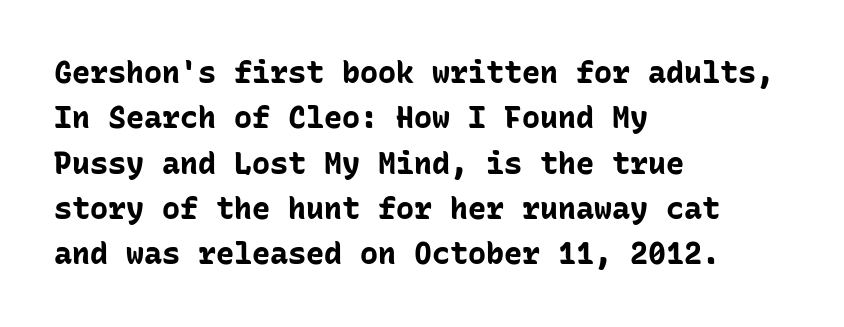
The image shows 30 px bold sans-serif type, upright, monospaced; set left-aligned, normal line spacing (1.51x), normal letter spacing, not underlined; low stroke contrast and a medium x-height.
